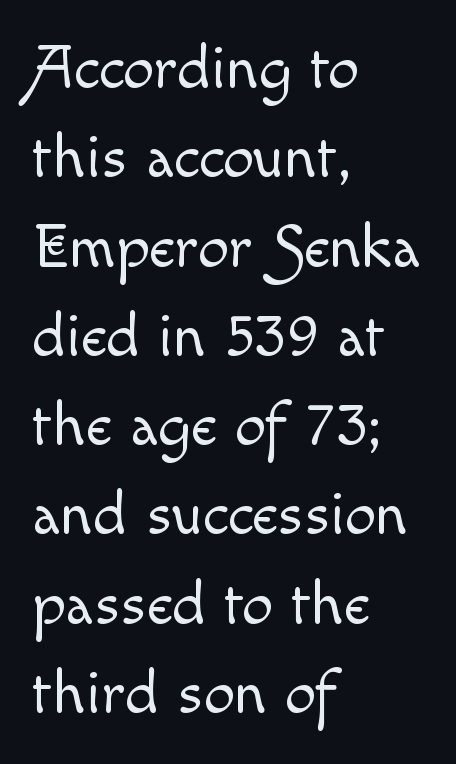
{"italic": "no", "bold": "no", "weight": "light", "width": "normal", "x_height": "small", "monospaced": "no", "underline": "no", "align": "left", "line_spacing": "normal", "line_spacing_ratio": 1.44, "letter_spacing": "normal", "letter_spacing_em": 0.0, "glyph_px": 62}
